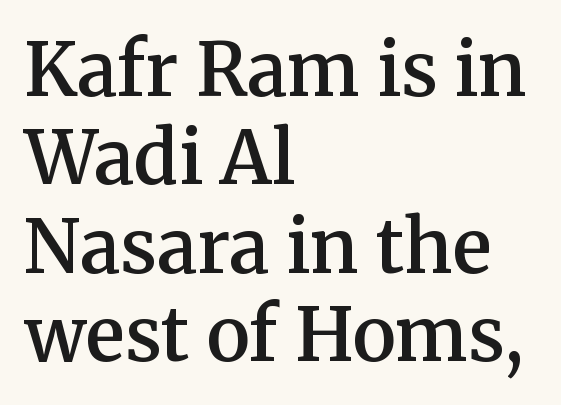
{"serif": "yes", "italic": "no", "bold": "semi", "weight": "semibold", "width": "normal", "stroke_contrast": "medium", "x_height": "medium", "monospaced": "no", "underline": "no", "align": "left", "line_spacing_ratio": 1.21, "letter_spacing": "normal", "letter_spacing_em": 0.0, "glyph_px": 73}
